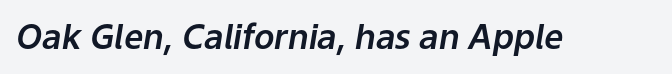
{"italic": "yes", "lean": "right", "slant_degrees": 9, "width": "normal", "stroke_contrast": "low", "x_height": "medium", "monospaced": "no", "underline": "no", "letter_spacing": "normal", "letter_spacing_em": 0.0, "glyph_px": 34}
